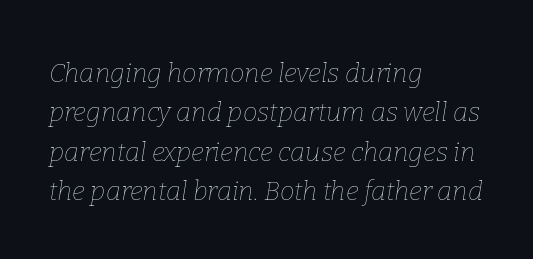
Q: Is the text bold? A: No.
Q: Is the text italic (slanted)? A: Yes, it leans right by about 9 degrees.
Q: Is the text underlined? A: No.
Q: How is the paragraph aligned? A: Left-aligned.
Q: Is the spacing between letters normal or unusually wide? A: Normal.
Q: Is the spacing between lines tight, normal or loose? A: Normal.
